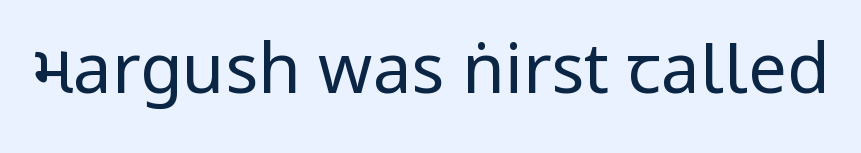
Q: Is the text bold? A: No.
Q: Is the text italic (slanted)? A: No, it is upright.
Q: Is the typeface a serif or a sans-serif typeface? A: Sans-serif.
Q: Is the text underlined? A: No.
Q: Is the spacing between letters normal or unusually wide? A: Normal.
Q: Width (condensed, normal, or wide)? A: Condensed.
Q: Stroke contrast? A: Low.
